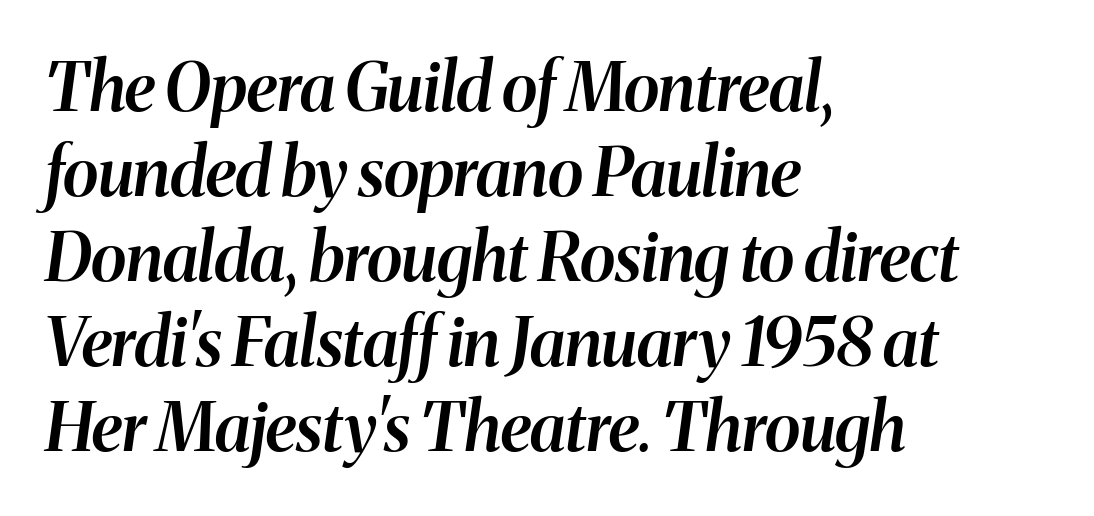
The image shows 67 px semibold type, italic (leaning right); set left-aligned, normal line spacing (1.27x), normal letter spacing, not underlined; medium stroke contrast and a medium x-height.
